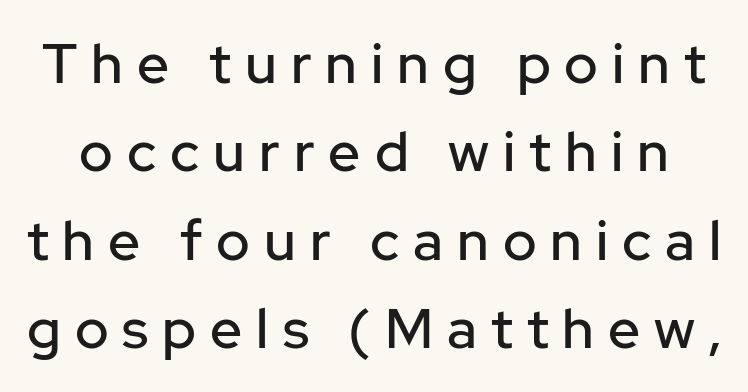
Does extra space separate the letters? Yes, quite a lot of it. The zone under the glyphs is completely vacant. The rendering shows plain stroke endings on the letterforms — a sans-serif design. Varying glyph widths throughout — classic text-font behaviour.
